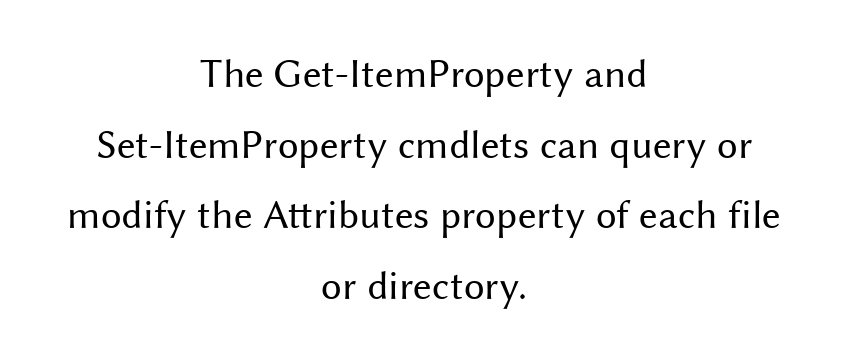
The image shows 41 px regular-weight sans-serif type, upright; set centered, line spacing 1.72x, normal letter spacing, not underlined; medium stroke contrast and a medium x-height.
